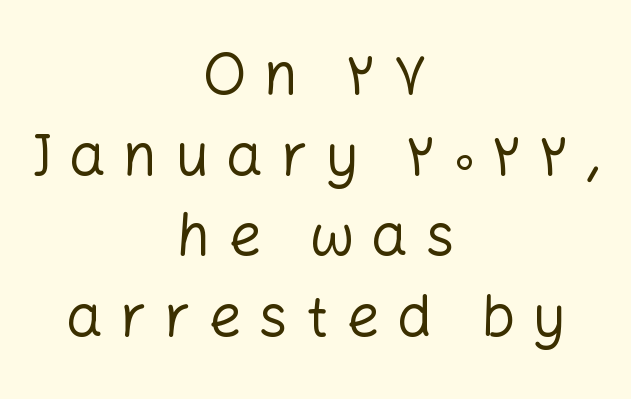
Q: Is the text bold? A: No.
Q: Is the text italic (slanted)? A: No, it is upright.
Q: Is the typeface a serif or a sans-serif typeface? A: Sans-serif.
Q: Is the text underlined? A: No.
Q: How is the paragraph aligned? A: Centered.
Q: Is the spacing between letters normal or unusually wide? A: Unusually wide.
Q: Is the spacing between lines tight, normal or loose? A: Normal.
Q: Width (condensed, normal, or wide)? A: Normal.
Q: Stroke contrast? A: Low.
Q: x-height? A: Medium.
Q: Monospaced? A: No.
